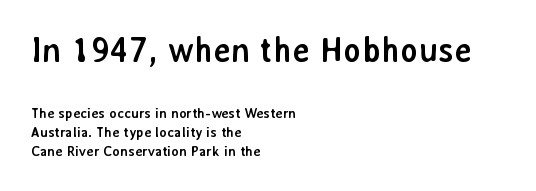
Q: Is the text bold? A: Yes.
Q: Is the text italic (slanted)? A: No, it is upright.
Q: Is the typeface a serif or a sans-serif typeface? A: Sans-serif.
Q: Is the text underlined? A: No.
Q: How is the paragraph aligned? A: Left-aligned.
Q: Is the spacing between letters normal or unusually wide? A: Normal.
Q: Is the spacing between lines tight, normal or loose? A: Normal.
Q: Which block of text is set in a larger size, the first (top) or the second (bottom)? A: The first (top) one.
Q: Width (condensed, normal, or wide)? A: Normal.
Q: Stroke contrast? A: Low.
Q: x-height? A: Medium.
Q: Monospaced? A: No.
